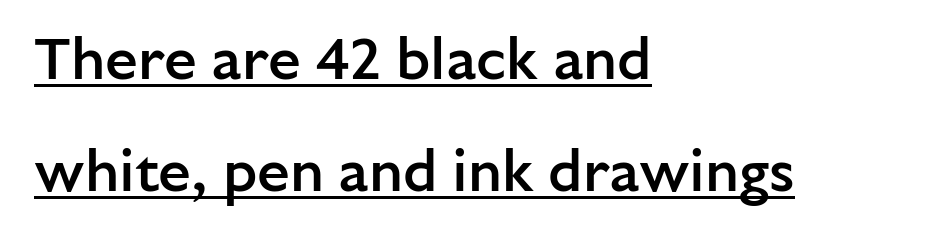
Q: Is the text bold? A: Semi-bold.
Q: Is the text italic (slanted)? A: No, it is upright.
Q: Is the typeface a serif or a sans-serif typeface? A: Sans-serif.
Q: Is the text underlined? A: Yes.
Q: How is the paragraph aligned? A: Left-aligned.
Q: Is the spacing between letters normal or unusually wide? A: Normal.
Q: Is the spacing between lines tight, normal or loose? A: Loose.
Q: Width (condensed, normal, or wide)? A: Normal.
Q: Stroke contrast? A: Low.
Q: x-height? A: Medium.
Q: Monospaced? A: No.
